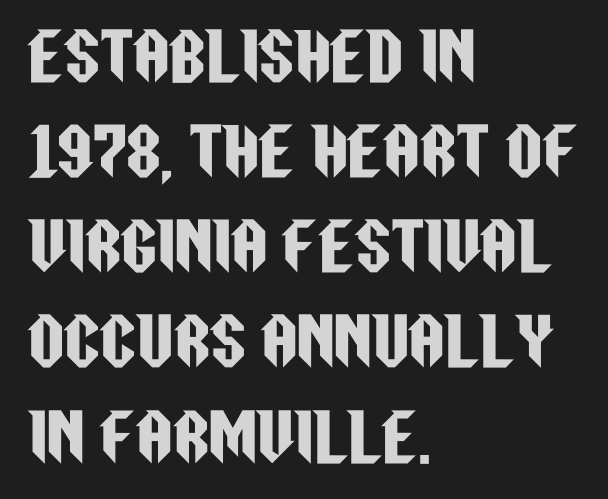
{"serif": "no", "italic": "no", "width": "condensed", "stroke_contrast": "low", "x_height": "large", "monospaced": "no", "underline": "no", "align": "left", "line_spacing": "normal", "line_spacing_ratio": 1.51, "letter_spacing": "normal", "letter_spacing_em": 0.0, "glyph_px": 63}
